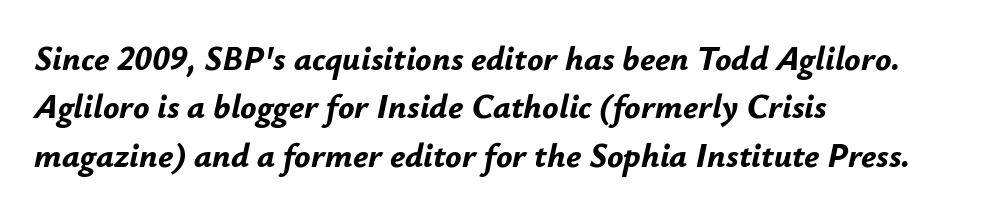
Q: Is the text bold? A: Yes.
Q: Is the text italic (slanted)? A: Yes, it leans right by about 12 degrees.
Q: Is the text underlined? A: No.
Q: How is the paragraph aligned? A: Left-aligned.
Q: Is the spacing between letters normal or unusually wide? A: Normal.
Q: Is the spacing between lines tight, normal or loose? A: Normal.
Q: Width (condensed, normal, or wide)? A: Normal.
Q: Stroke contrast? A: Low.
Q: x-height? A: Small.
Q: Monospaced? A: No.
